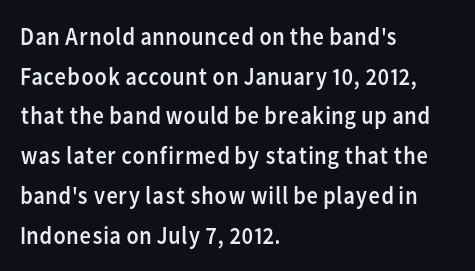
{"italic": "no", "bold": "no", "underline": "no", "align": "left", "line_spacing": "normal", "line_spacing_ratio": 1.59, "letter_spacing": "normal", "letter_spacing_em": 0.0, "glyph_px": 25}
